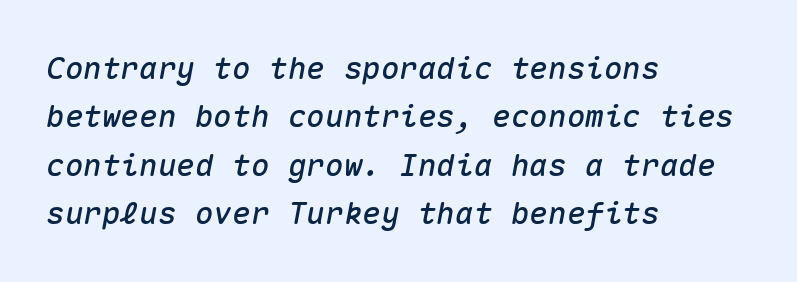
The image shows 31 px text type, italic (leaning right), monospaced; set left-aligned, normal line spacing (1.56x), normal letter spacing, not underlined; medium stroke contrast and a medium x-height.
